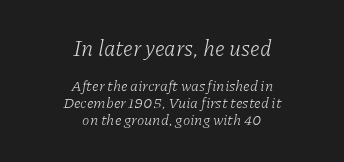
The image shows 22 px text type, italic (leaning right); set centered, tight line spacing (1.15x), normal letter spacing, not underlined; the first (top) block is 1.47x larger.
